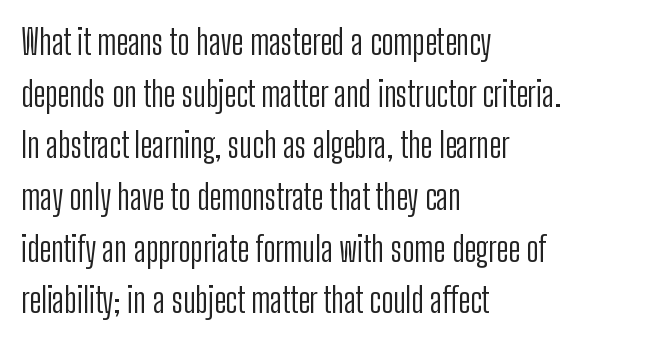
The image shows 34 px light, condensed sans-serif type, upright; set left-aligned, normal line spacing (1.52x), normal letter spacing, not underlined; low stroke contrast and a medium x-height.
